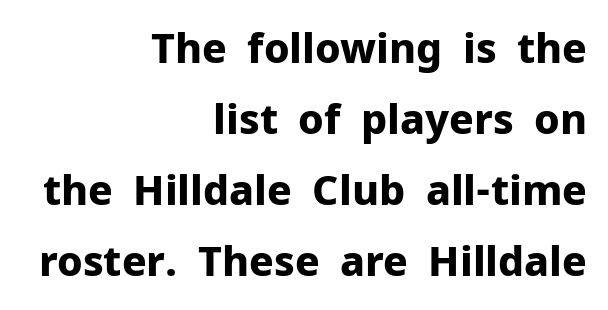
The image shows 41 px bold sans-serif type, upright; set right-aligned, line spacing 1.73x, normal letter spacing, not underlined; low stroke contrast and a medium x-height.
